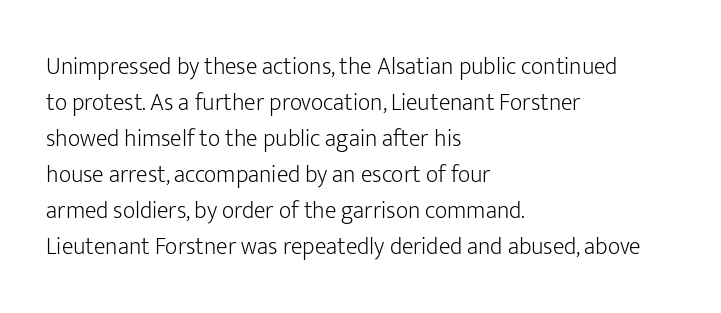
There is no visible air inserted between adjacent glyphs. The rendering anchors every line to the left-hand side. Counters stay open thanks to moderate or lighter strokes. Is there much room between lines? A standard amount, neither cramped nor airy. Type without underlining.
